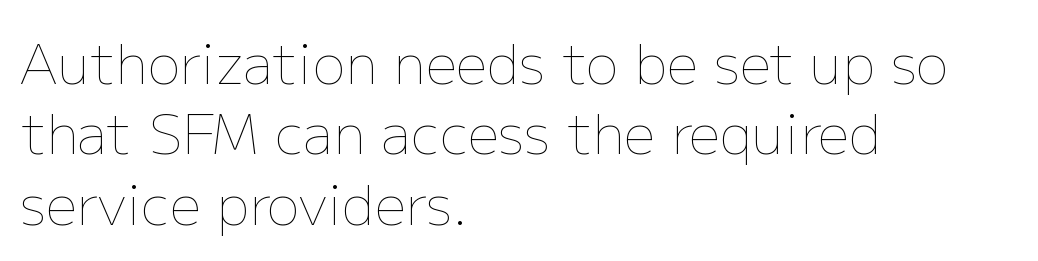
Looks like regular typesetting: each glyph gets only the width it needs. Quick note: interline space is typical. Vertical stems look standard width or narrower in stroke. Honestly, the letter spacing is just normal — you wouldn't notice it.
